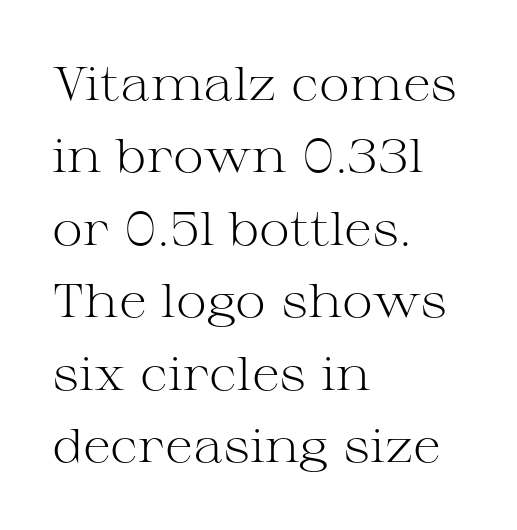
{"serif": "yes", "italic": "no", "bold": "no", "weight": "light", "width": "wide", "stroke_contrast": "medium", "x_height": "medium", "monospaced": "no", "underline": "no", "align": "left", "line_spacing": "normal", "line_spacing_ratio": 1.54, "letter_spacing": "normal", "letter_spacing_em": 0.0, "glyph_px": 47}
